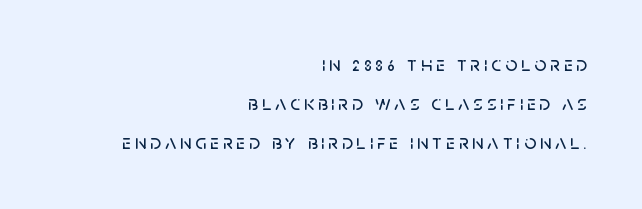
Q: Is the text italic (slanted)? A: No, it is upright.
Q: Is the text underlined? A: No.
Q: How is the paragraph aligned? A: Right-aligned.
